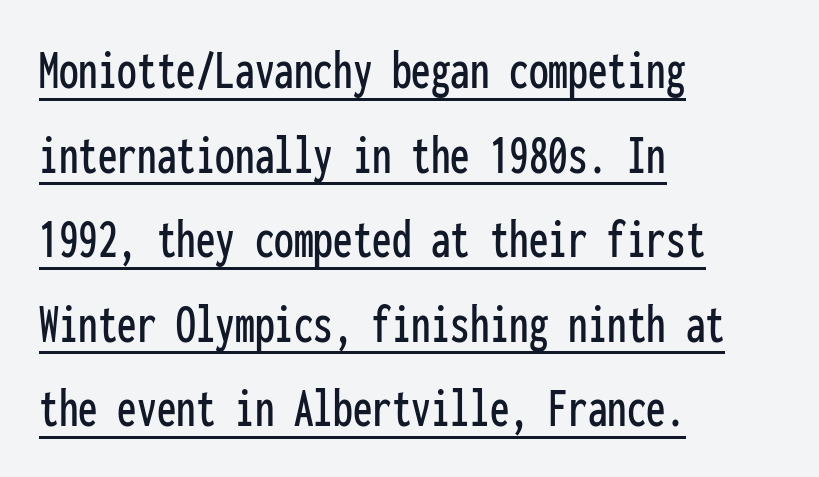
{"serif": "no", "italic": "no", "width": "condensed", "stroke_contrast": "low", "x_height": "medium", "monospaced": "yes", "underline": "yes", "align": "left", "line_spacing": "normal", "line_spacing_ratio": 1.51, "letter_spacing": "normal", "letter_spacing_em": 0.0, "glyph_px": 56}
